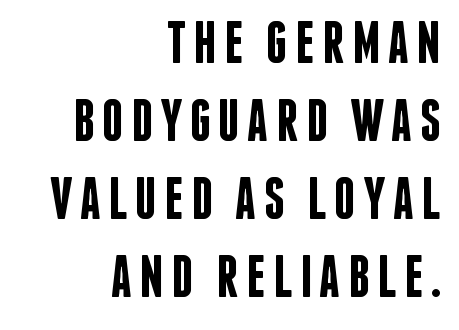
{"serif": "no", "italic": "no", "bold": "semi", "weight": "semibold", "width": "condensed", "stroke_contrast": "low", "x_height": "large", "monospaced": "no", "underline": "no", "align": "right", "line_spacing": "normal", "line_spacing_ratio": 1.3, "glyph_px": 60}
